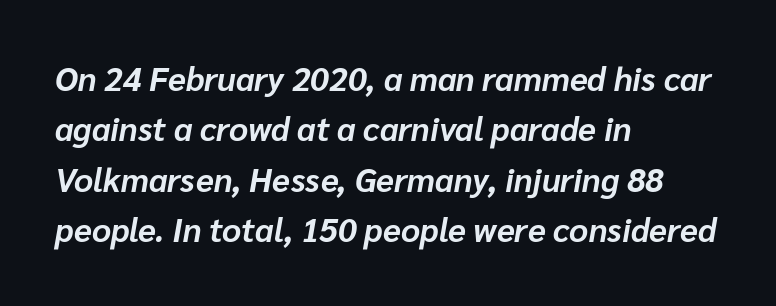
Q: Is the text bold? A: Yes.
Q: Is the text italic (slanted)? A: Yes, it leans right by about 10 degrees.
Q: Is the text underlined? A: No.
Q: How is the paragraph aligned? A: Left-aligned.
Q: Is the spacing between letters normal or unusually wide? A: Normal.
Q: Is the spacing between lines tight, normal or loose? A: Normal.
Q: Width (condensed, normal, or wide)? A: Normal.
Q: Stroke contrast? A: Low.
Q: x-height? A: Medium.
Q: Monospaced? A: No.
